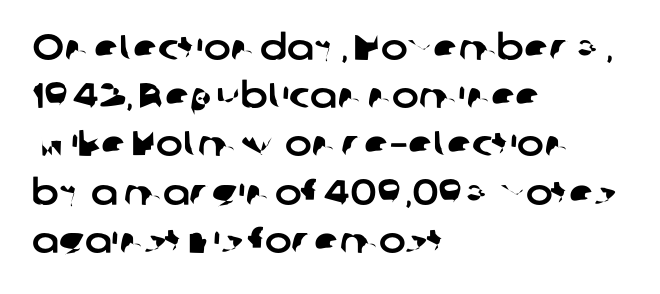
{"serif": "no", "width": "normal", "stroke_contrast": "low", "x_height": "medium", "monospaced": "no", "underline": "no", "align": "left", "line_spacing": "normal", "line_spacing_ratio": 1.34, "letter_spacing": "normal", "letter_spacing_em": 0.0, "glyph_px": 36}
